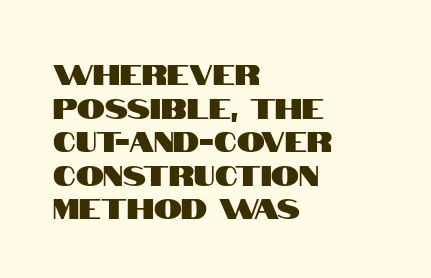
Look at the tracking — it's just the regular setting, nothing added. A sans-serif font was chosen for this passage. Reading down the block, your eye returns to a fixed left position each line. Underline: absent. Notice how the stems are strictly vertical — no italics here.
